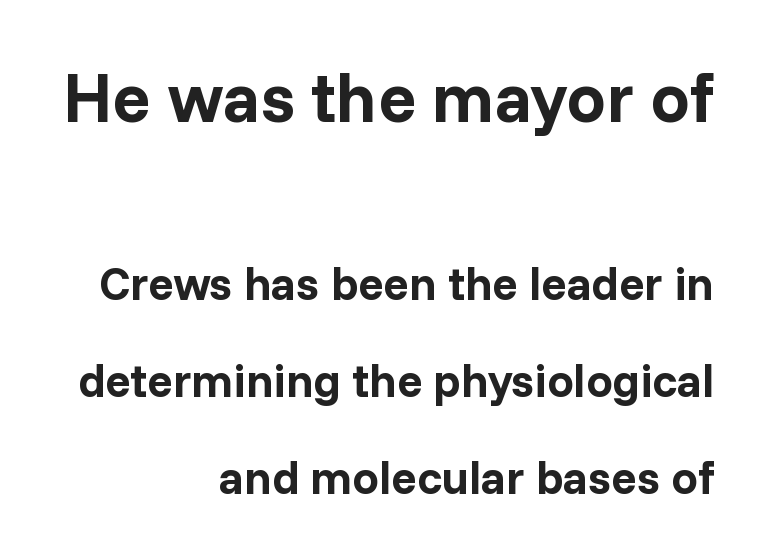
Do the characters align in a grid? No, the font is proportional. Nobody touched the tracking dial on this one. When letters stand straight like this, we call the style roman or upright. Scale decreases going downward across the two blocks.
